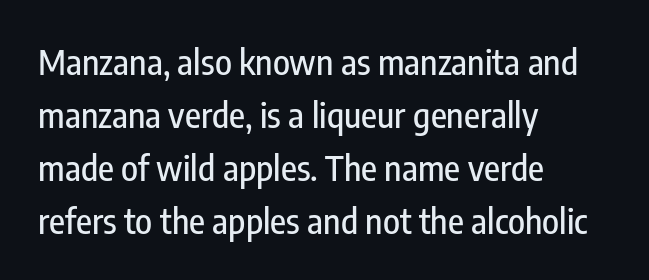
The text block is weighted toward the left margin, trailing off unevenly rightward. The area under the type is left untouched. Here the designer chose a conventional face with non-uniform glyph widths. A sans-serif font was chosen for this passage.
